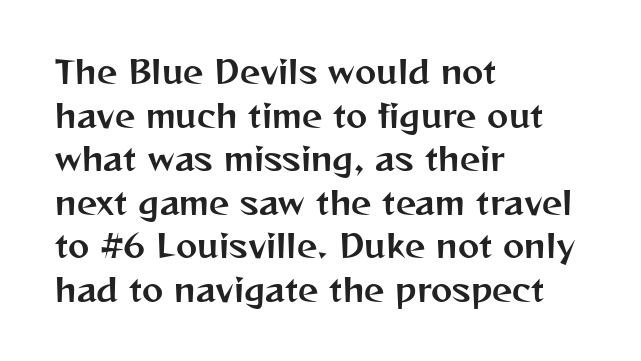
The image shows 32 px sans-serif type, upright; set left-aligned, normal line spacing (1.36x), normal letter spacing, not underlined; medium stroke contrast and a medium x-height.
